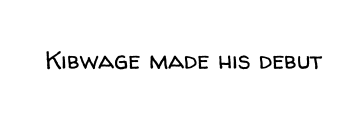
The rendering keeps characters at their native spacing. The font sits on the lighter half of the weight spectrum, regular included. Quick note: underline off. Is there any slant? The stems are plumb.
